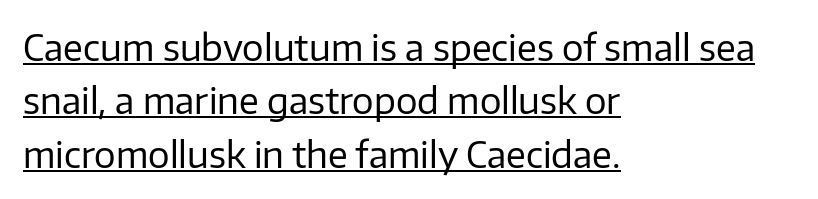
Q: Is the text bold? A: No.
Q: Is the text italic (slanted)? A: No, it is upright.
Q: Is the typeface a serif or a sans-serif typeface? A: Sans-serif.
Q: Is the text underlined? A: Yes.
Q: How is the paragraph aligned? A: Left-aligned.
Q: Is the spacing between letters normal or unusually wide? A: Normal.
Q: Is the spacing between lines tight, normal or loose? A: Normal.
Q: Width (condensed, normal, or wide)? A: Normal.
Q: Stroke contrast? A: Low.
Q: x-height? A: Medium.
Q: Monospaced? A: No.
